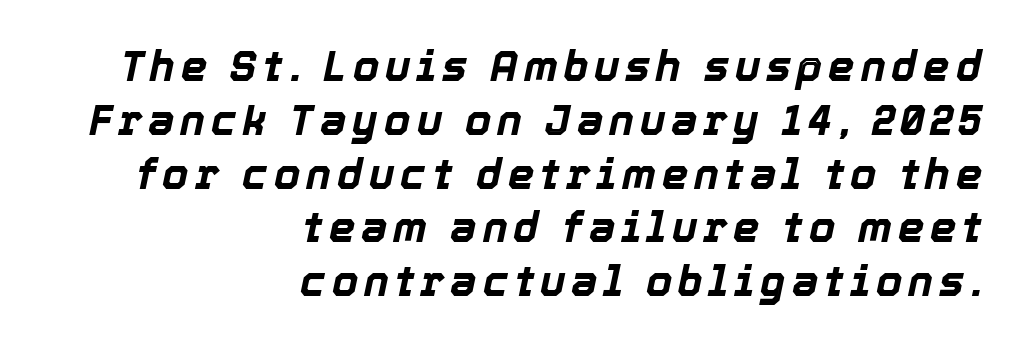
The image shows 42 px bold type, italic (leaning right); set right-aligned, normal line spacing (1.28x), not underlined; a medium x-height.
